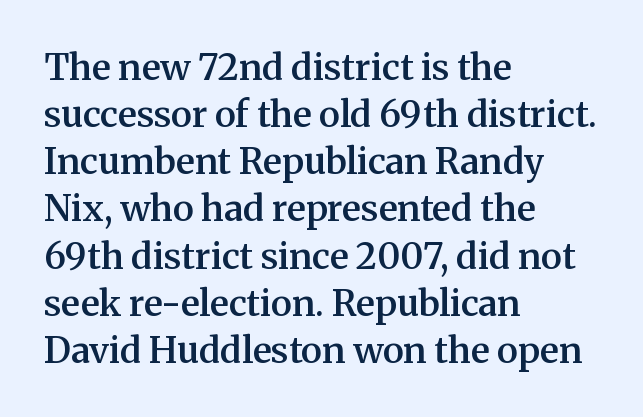
Q: Is the text bold? A: Semi-bold.
Q: Is the text italic (slanted)? A: No, it is upright.
Q: Is the typeface a serif or a sans-serif typeface? A: Serif.
Q: Is the text underlined? A: No.
Q: How is the paragraph aligned? A: Left-aligned.
Q: Is the spacing between letters normal or unusually wide? A: Normal.
Q: Is the spacing between lines tight, normal or loose? A: Normal.
Q: Width (condensed, normal, or wide)? A: Normal.
Q: Stroke contrast? A: Medium.
Q: x-height? A: Medium.
Q: Monospaced? A: No.
